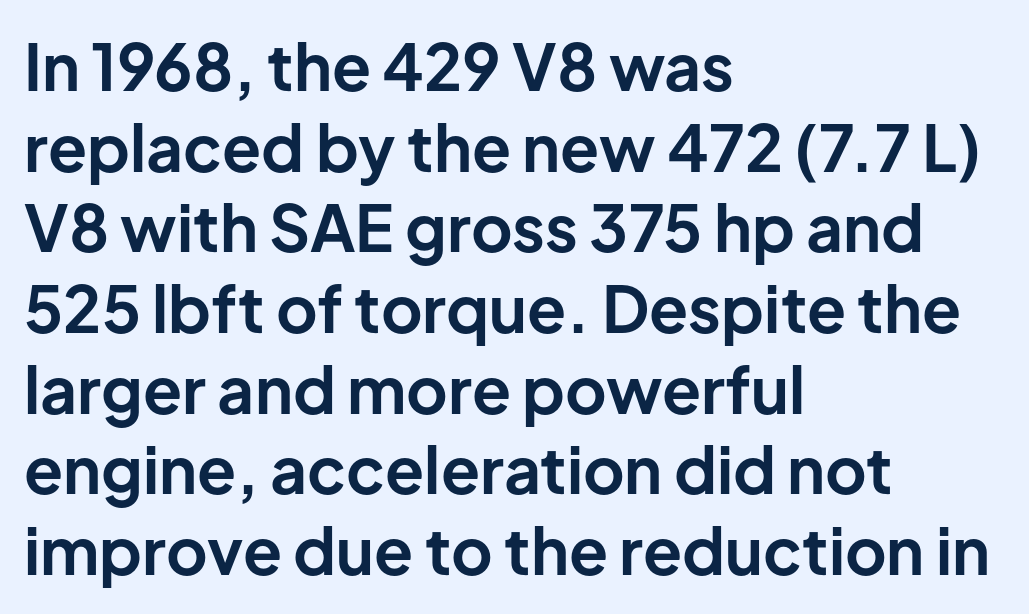
Baseline-to-baseline distance is the conventional proportion of letter height. The face used here has the dense, thick strokes of a bold. The glyphs in this specimen are sans serif. Glance below the letters and you will spot only blank space.
